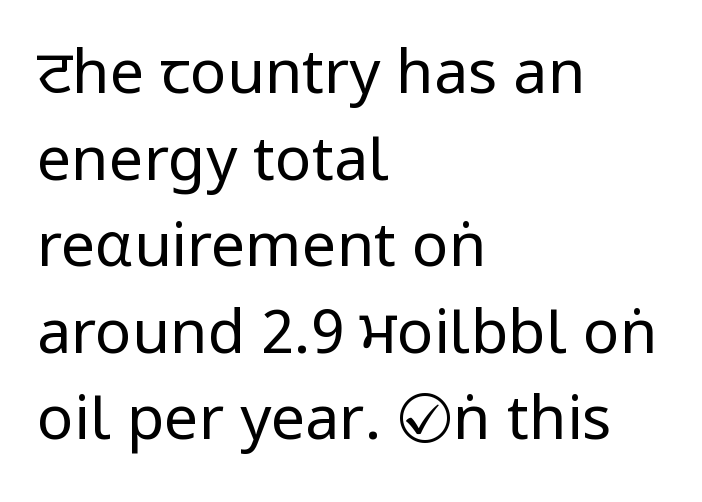
{"serif": "no", "italic": "no", "bold": "no", "weight": "regular", "width": "condensed", "stroke_contrast": "low", "x_height": "large", "monospaced": "no", "underline": "no", "align": "left", "line_spacing": "normal", "line_spacing_ratio": 1.42, "letter_spacing": "normal", "letter_spacing_em": 0.0, "glyph_px": 61}
